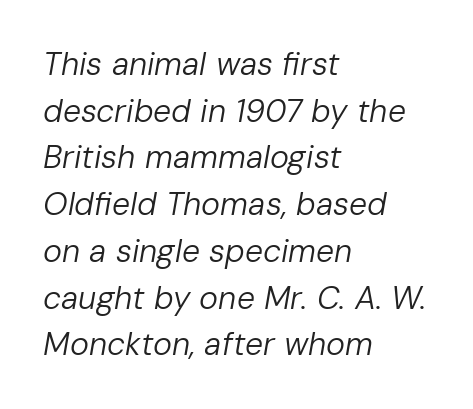
Anything drawn beneath the words? Only blank space. You could not count columns in this text — the font is proportionally spaced. Italic? Definitely — the glyphs are oblique. In terms of leading, this rendering sits right in the middle. Horizontally, the lines are justified to the leading edge only.
